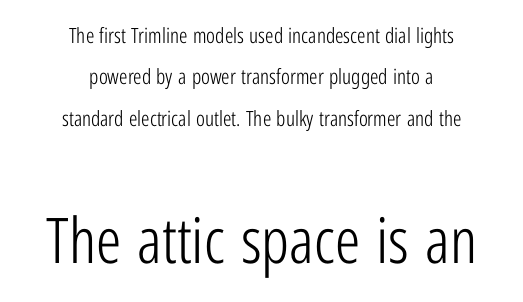
Layout note: lines centered. A clean baseline with only descenders dipping below it. Looks like regular typesetting: each glyph gets only the width it needs. The characters display no serif detailing; their extremities are plain. This reads as an unemphasized weight, regular at the heaviest.
